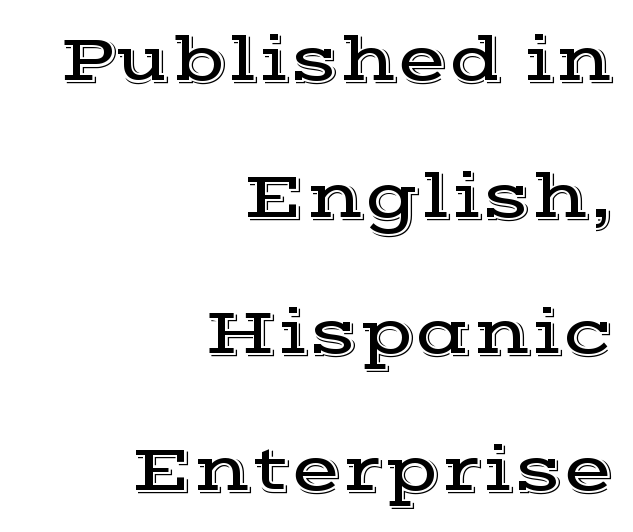
{"serif": "yes", "italic": "no", "width": "wide", "x_height": "medium", "monospaced": "no", "underline": "no", "align": "right", "line_spacing": "loose", "line_spacing_ratio": 2.07, "letter_spacing": "normal", "letter_spacing_em": 0.0, "glyph_px": 66}
